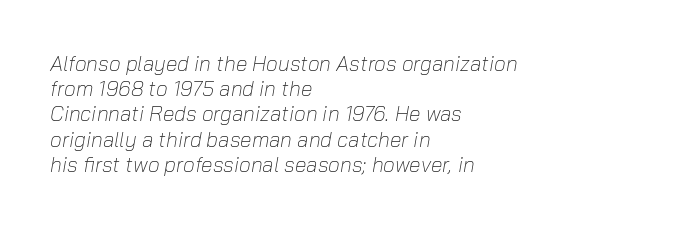
Q: Is the text bold? A: No.
Q: Is the text italic (slanted)? A: Yes, it leans right by about 10 degrees.
Q: Is the text underlined? A: No.
Q: How is the paragraph aligned? A: Left-aligned.
Q: Is the spacing between letters normal or unusually wide? A: Normal.
